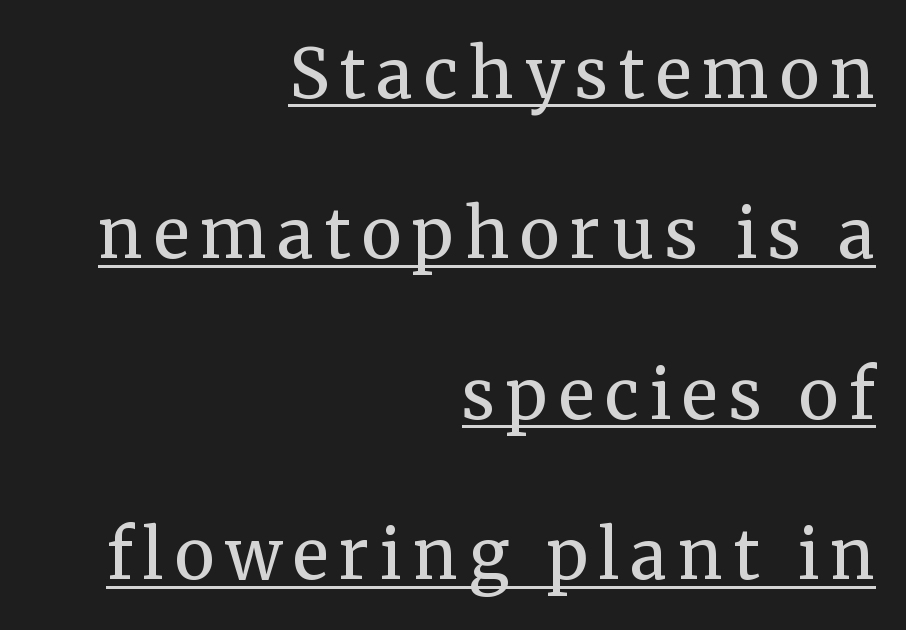
Q: Is the text bold? A: No.
Q: Is the text italic (slanted)? A: No, it is upright.
Q: Is the typeface a serif or a sans-serif typeface? A: Serif.
Q: Is the text underlined? A: Yes.
Q: How is the paragraph aligned? A: Right-aligned.
Q: Is the spacing between lines tight, normal or loose? A: Loose.
Q: Width (condensed, normal, or wide)? A: Normal.
Q: Stroke contrast? A: Medium.
Q: x-height? A: Medium.
Q: Monospaced? A: No.
